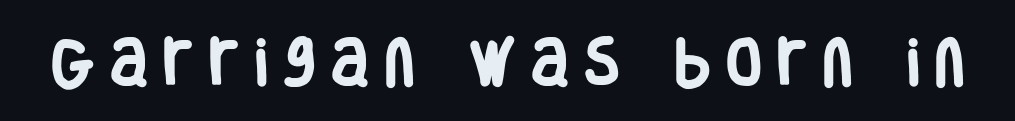
The image shows 52 px heavy, condensed sans-serif type, upright; set unusually wide letter spacing (+0.3 em), not underlined; low stroke contrast and a large x-height.
